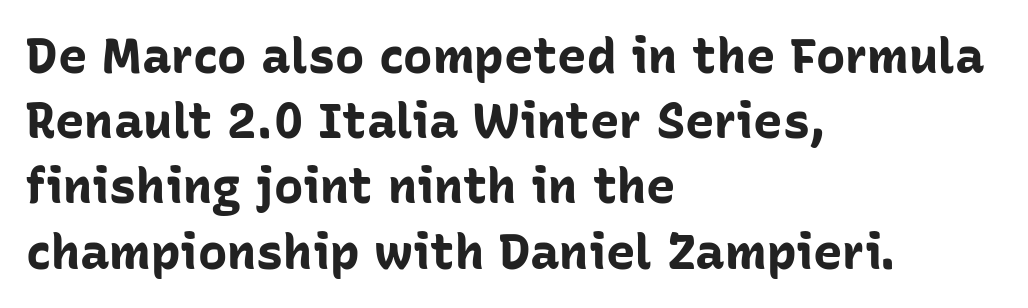
The block of text has a typical density, with ordinary space between rows. The glyphs are unaccompanied by any horizontal stroke below them. If you drew a ruler down the left edge, every line would touch it. Does the weight exceed regular? Yes, all the way to bold. Proportional: the letters do not fall into vertical columns.
